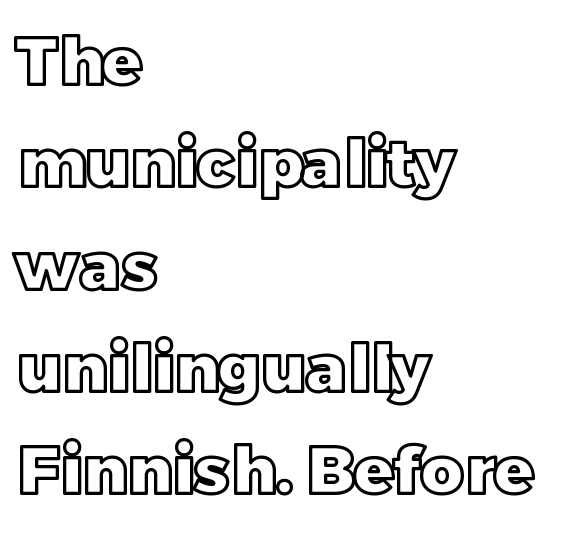
The face used here is proportionally spaced, like ordinary book or web type. Each new line begins a customary step beneath the previous one. Any mark beneath the type? The region is blank. Between one letter and the next there's only the usual sliver of space.
